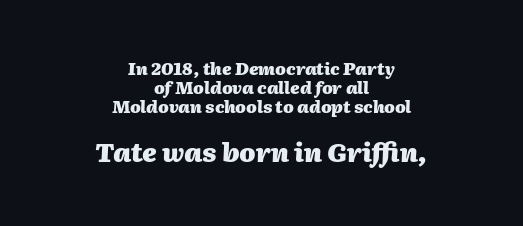
The image shows 26 px bold type, italic (leaning right); set centered, tight line spacing (1.11x), normal letter spacing, not underlined; the second (bottom) block is 1.53x larger.
